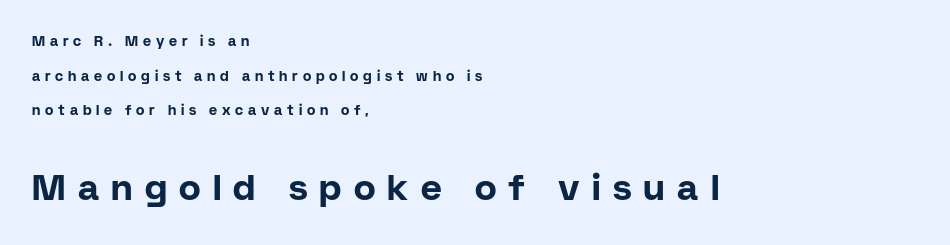
These two chunks differ in scale, with the bottom chunk taking the larger measure. One glance says open: line gaps are wider than usual. The letters advance in unequal steps, a hallmark of proportional type. Nobody drew a line under any word here. To sum up the face: it is a sans, with no serifs.
